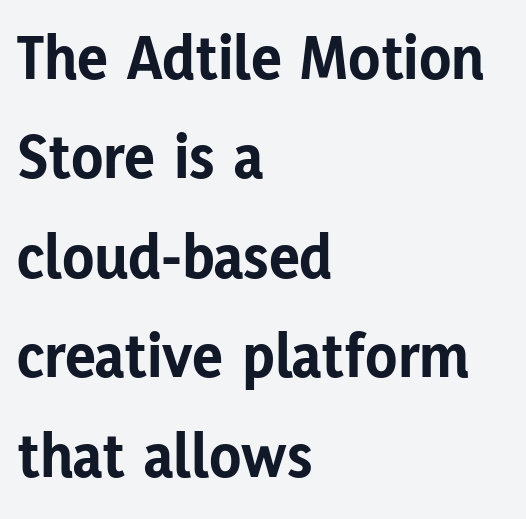
Q: Is the text bold? A: Yes.
Q: Is the text italic (slanted)? A: No, it is upright.
Q: Is the typeface a serif or a sans-serif typeface? A: Sans-serif.
Q: Is the text underlined? A: No.
Q: How is the paragraph aligned? A: Left-aligned.
Q: Is the spacing between letters normal or unusually wide? A: Normal.
Q: Is the spacing between lines tight, normal or loose? A: Normal.
Q: Width (condensed, normal, or wide)? A: Normal.
Q: Stroke contrast? A: Low.
Q: x-height? A: Medium.
Q: Monospaced? A: No.
